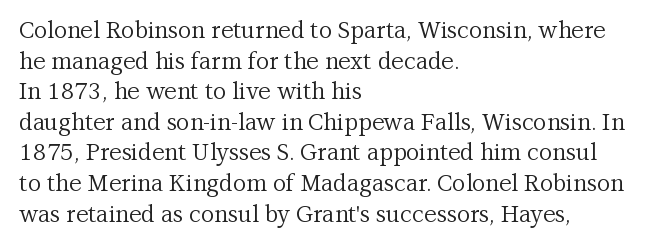
{"italic": "no", "bold": "no", "underline": "no", "align": "left", "line_spacing": "normal", "line_spacing_ratio": 1.33, "letter_spacing": "normal", "letter_spacing_em": 0.0, "glyph_px": 23}
